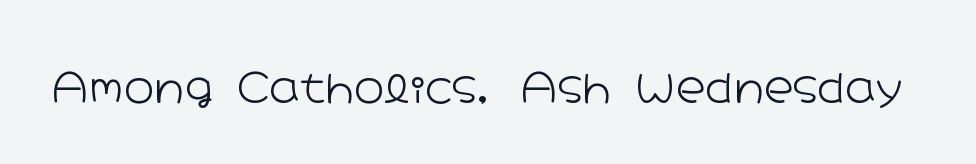
Q: Is the text bold? A: No.
Q: Is the text italic (slanted)? A: No, it is upright.
Q: Is the typeface a serif or a sans-serif typeface? A: Sans-serif.
Q: Is the text underlined? A: No.
Q: Is the spacing between letters normal or unusually wide? A: Normal.
Q: Width (condensed, normal, or wide)? A: Wide.
Q: Stroke contrast? A: Low.
Q: x-height? A: Medium.
Q: Monospaced? A: No.
